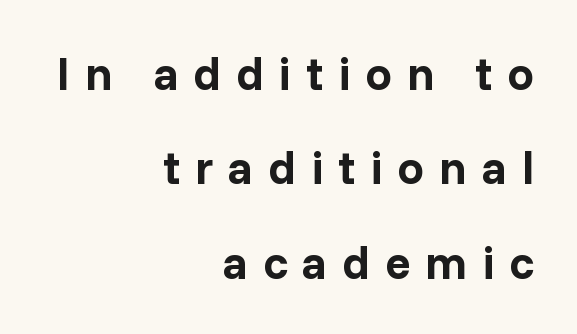
Q: Is the text bold? A: Yes.
Q: Is the text italic (slanted)? A: No, it is upright.
Q: Is the typeface a serif or a sans-serif typeface? A: Sans-serif.
Q: Is the text underlined? A: No.
Q: How is the paragraph aligned? A: Right-aligned.
Q: Is the spacing between letters normal or unusually wide? A: Unusually wide.
Q: Is the spacing between lines tight, normal or loose? A: Loose.
Q: Width (condensed, normal, or wide)? A: Normal.
Q: Stroke contrast? A: Low.
Q: x-height? A: Medium.
Q: Monospaced? A: No.
